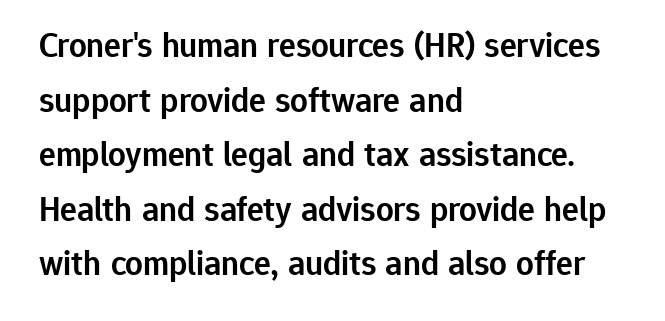
The image shows 35 px semibold sans-serif type, upright; set left-aligned, normal line spacing (1.56x), normal letter spacing, not underlined; low stroke contrast and a medium x-height.
